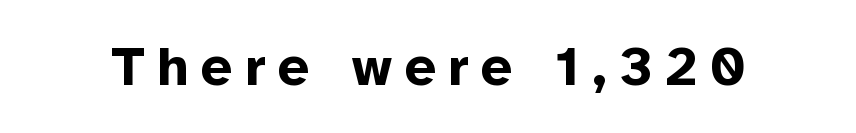
You'd pick this weight for a headline — it's a proper bold. The characters display no serif detailing; their extremities are plain. The face used here is proportionally spaced, like ordinary book or web type. Display-style spreading of the glyphs; the letterfit is very open. Posture: straight, roman, zero tilt. The zone under the glyphs is completely vacant.
